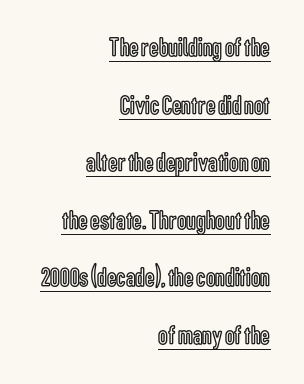
The image shows 27 px text type, upright; set right-aligned, loose line spacing (2.13x), normal letter spacing, underlined.
